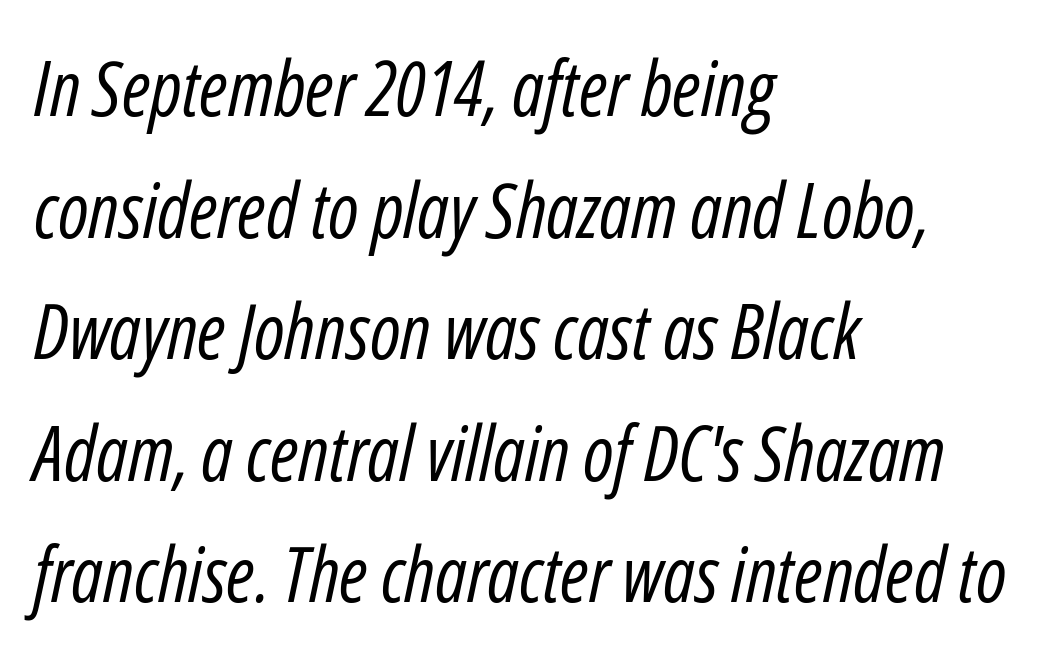
{"italic": "yes", "lean": "right", "slant_degrees": 12, "bold": "no", "weight": "regular", "width": "condensed", "stroke_contrast": "low", "x_height": "medium", "monospaced": "no", "underline": "no", "align": "left", "line_spacing": "normal", "line_spacing_ratio": 1.6, "letter_spacing": "normal", "letter_spacing_em": 0.0, "glyph_px": 76}
